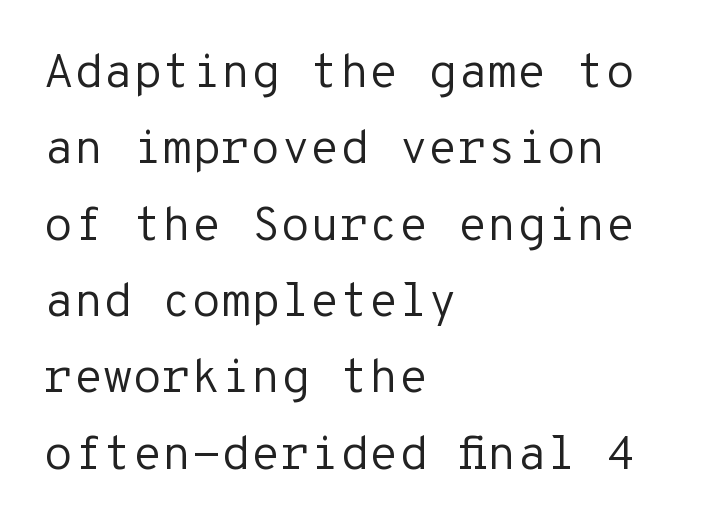
{"serif": "no", "italic": "no", "bold": "no", "weight": "regular", "width": "normal", "stroke_contrast": "low", "x_height": "medium", "monospaced": "yes", "underline": "no", "align": "left", "line_spacing": "normal", "line_spacing_ratio": 1.59, "letter_spacing": "normal", "letter_spacing_em": 0.0, "glyph_px": 48}
